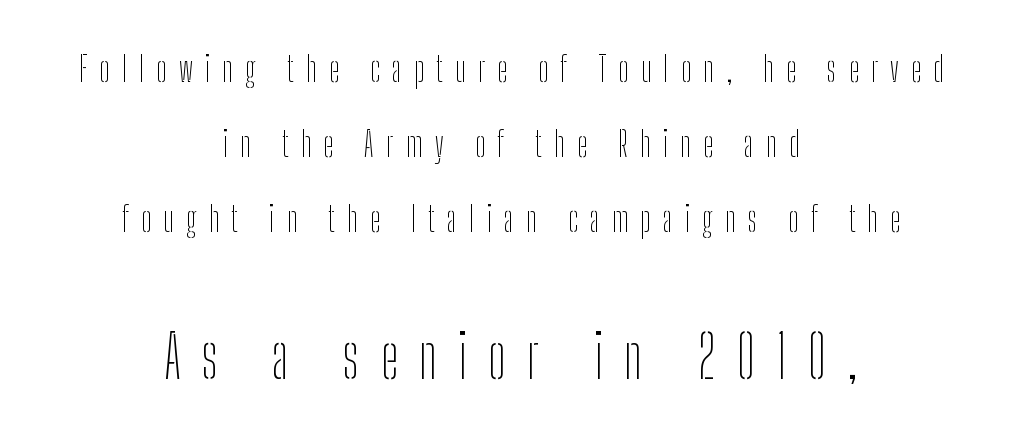
{"serif": "no", "italic": "no", "bold": "no", "weight": "thin", "width": "condensed", "stroke_contrast": "low", "x_height": "medium", "monospaced": "no", "underline": "no", "align": "center", "line_spacing": "loose", "line_spacing_ratio": 2.2, "letter_spacing": "wide", "letter_spacing_em": 0.36, "larger_block": "second", "size_ratio": 1.74, "glyph_px": 59}
